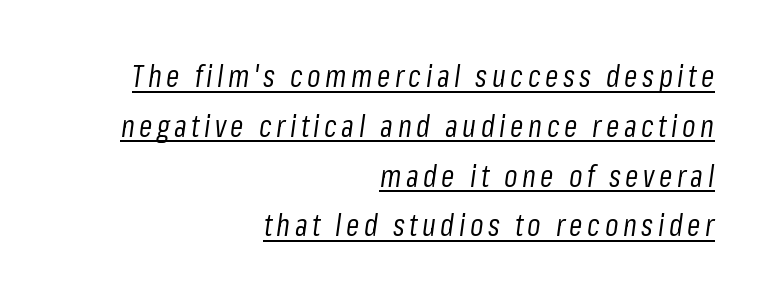
Does the lettering tilt? It does — this is italic. The text block is weighted toward the right margin, trailing off unevenly leftward. The characters are drawn with everyday or finer stroke widths. Each new line begins a customary step beneath the previous one.
